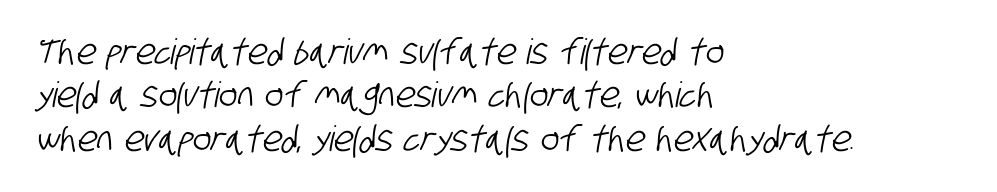
{"serif": "no", "width": "condensed", "stroke_contrast": "low", "x_height": "large", "monospaced": "no", "underline": "no", "align": "left", "line_spacing_ratio": 1.24, "letter_spacing": "normal", "letter_spacing_em": 0.0, "glyph_px": 35}
